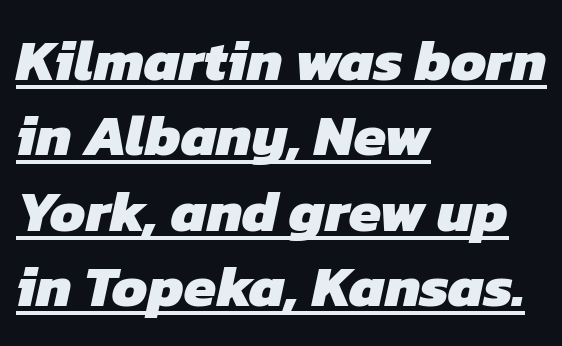
Descenders here cross a horizontal rule under the line. The text block is weighted toward the left margin, trailing off unevenly rightward. Character widths vary here, with narrow letters taking less room than wide ones. Characters follow at the spacing the type designer built in. The strokes are fattened all the way to bold. In terms of letterform style, serifs are entirely absent.
